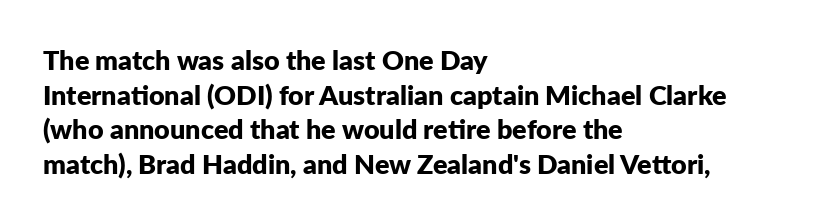
{"italic": "no", "bold": "yes", "underline": "no", "align": "left", "line_spacing": "normal", "line_spacing_ratio": 1.28, "letter_spacing": "normal", "letter_spacing_em": 0.0, "glyph_px": 27}
